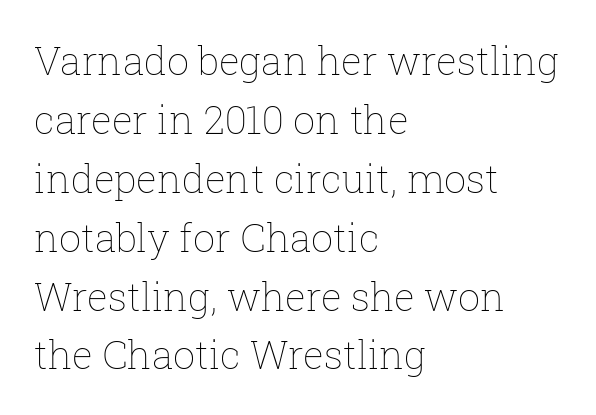
{"italic": "no", "bold": "no", "weight": "thin", "width": "normal", "stroke_contrast": "low", "x_height": "medium", "monospaced": "no", "underline": "no", "align": "left", "line_spacing": "normal", "line_spacing_ratio": 1.51, "letter_spacing": "normal", "letter_spacing_em": 0.0, "glyph_px": 39}
